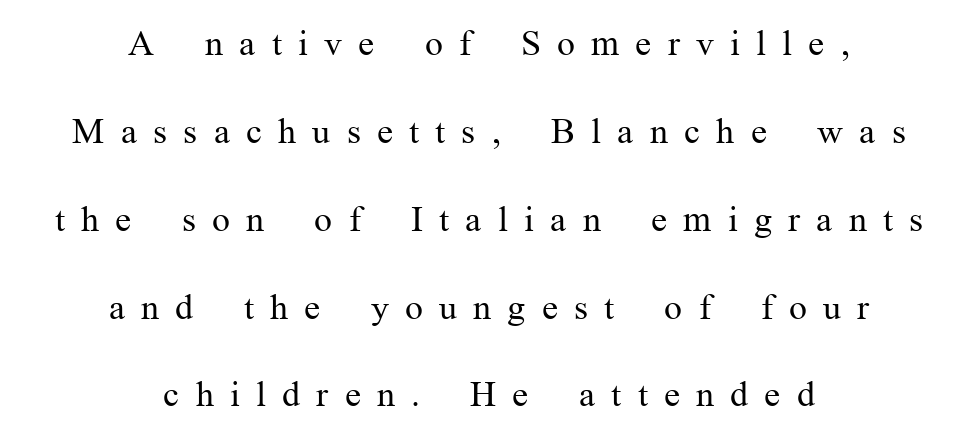
The image shows 36 px regular-weight serif type, upright; set centered, loose line spacing (2.44x), unusually wide letter spacing (+0.45 em), not underlined; medium stroke contrast and a medium x-height.
